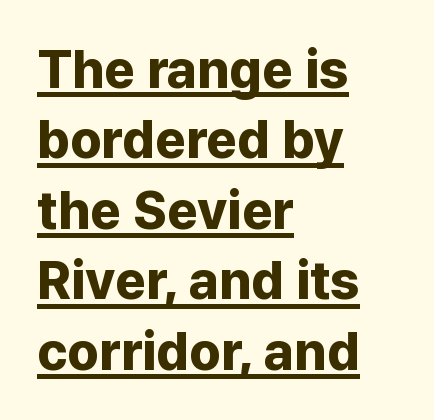
{"serif": "no", "italic": "no", "bold": "yes", "weight": "bold", "width": "normal", "stroke_contrast": "low", "x_height": "medium", "monospaced": "no", "underline": "yes", "align": "left", "line_spacing": "normal", "line_spacing_ratio": 1.33, "letter_spacing": "normal", "letter_spacing_em": 0.0, "glyph_px": 53}
